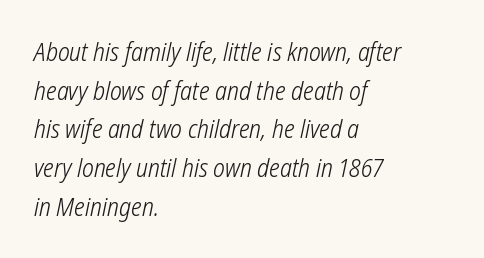
Q: Is the text bold? A: No.
Q: Is the text underlined? A: No.
Q: How is the paragraph aligned? A: Left-aligned.
Q: Is the spacing between letters normal or unusually wide? A: Normal.
Q: Is the spacing between lines tight, normal or loose? A: Normal.
